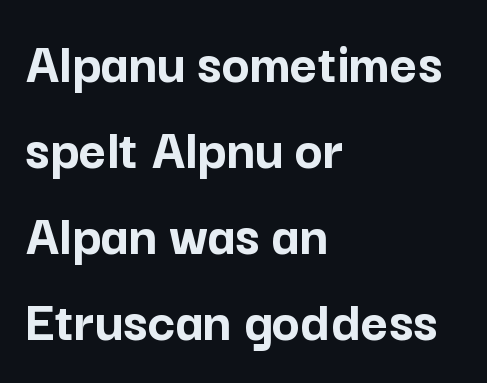
Regarding serifs, this sample does without them. Is the block centered? No — it sits flush against the left margin. The letters are bold, with thick, heavy strokes. These lines keep a tight, regular rhythm from letter to letter. A typesetter would call this proportional, since set widths differ per character.
